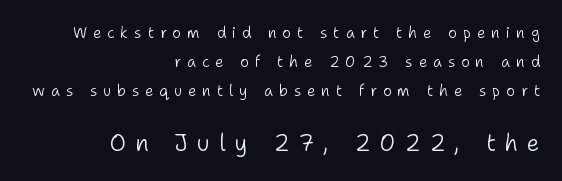
Q: Is the text bold? A: No.
Q: Is the text italic (slanted)? A: No, it is upright.
Q: Is the text underlined? A: No.
Q: How is the paragraph aligned? A: Right-aligned.
Q: Is the spacing between letters normal or unusually wide? A: Unusually wide.
Q: Is the spacing between lines tight, normal or loose? A: Loose.
Q: Which block of text is set in a larger size, the first (top) or the second (bottom)? A: The second (bottom) one.
